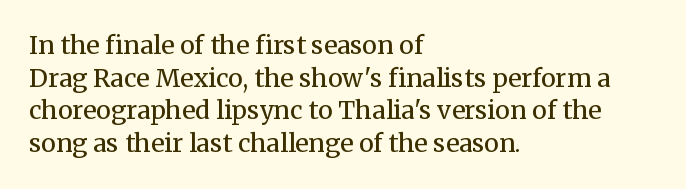
The image shows 25 px text type, upright; set left-aligned, normal line spacing (1.31x), normal letter spacing, not underlined.
